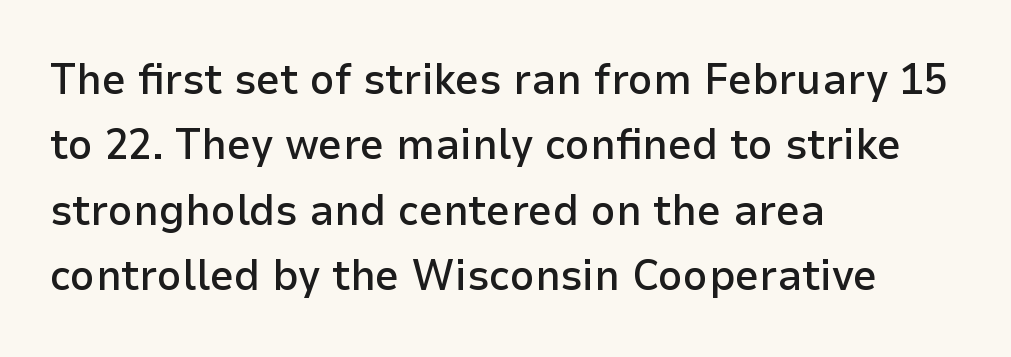
Q: Is the text bold? A: Semi-bold.
Q: Is the text italic (slanted)? A: No, it is upright.
Q: Is the typeface a serif or a sans-serif typeface? A: Sans-serif.
Q: Is the text underlined? A: No.
Q: How is the paragraph aligned? A: Left-aligned.
Q: Is the spacing between letters normal or unusually wide? A: Normal.
Q: Is the spacing between lines tight, normal or loose? A: Normal.
Q: Width (condensed, normal, or wide)? A: Normal.
Q: Stroke contrast? A: Low.
Q: x-height? A: Medium.
Q: Monospaced? A: No.
